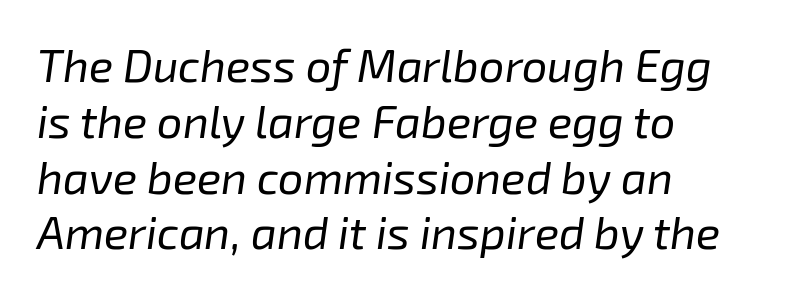
Q: Is the text bold? A: No.
Q: Is the text italic (slanted)? A: Yes, it leans right by about 8 degrees.
Q: Is the text underlined? A: No.
Q: How is the paragraph aligned? A: Left-aligned.
Q: Is the spacing between letters normal or unusually wide? A: Normal.
Q: Width (condensed, normal, or wide)? A: Normal.
Q: Stroke contrast? A: Low.
Q: x-height? A: Medium.
Q: Monospaced? A: No.
